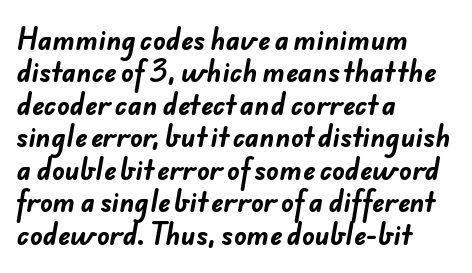
{"bold": "yes", "underline": "no", "align": "left", "line_spacing": "normal", "line_spacing_ratio": 1.25, "letter_spacing": "normal", "letter_spacing_em": 0.0, "glyph_px": 26}
